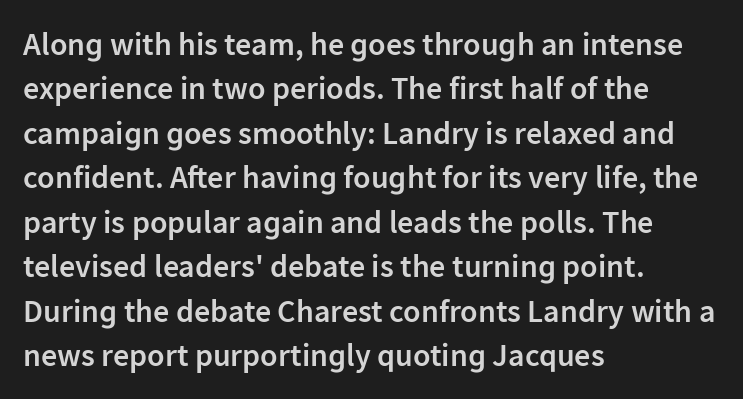
The letterforms sit shoulder to shoulder at normal distance. Quick note: not italic, upright. This sample keeps an unexceptional amount of space between lines. Look at the bottom of the vertical strokes: they stop flat, with no serifs. This is the in-between weight designers call semibold or demi. Clear beneath every line of the passage.
